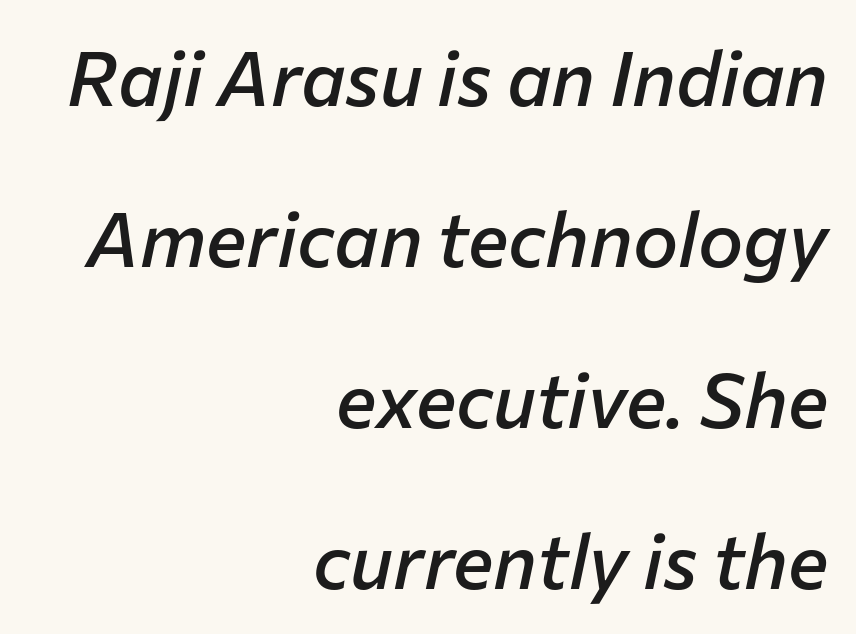
{"italic": "yes", "lean": "right", "slant_degrees": 12, "bold": "semi", "weight": "semibold", "width": "normal", "stroke_contrast": "low", "x_height": "medium", "monospaced": "no", "underline": "no", "align": "right", "line_spacing": "loose", "line_spacing_ratio": 2.12, "letter_spacing": "normal", "letter_spacing_em": 0.0, "glyph_px": 76}
